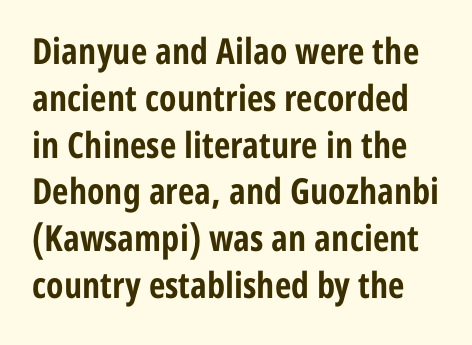
{"serif": "no", "italic": "no", "bold": "yes", "weight": "bold", "width": "condensed", "stroke_contrast": "low", "x_height": "medium", "monospaced": "no", "underline": "no", "line_spacing": "normal", "line_spacing_ratio": 1.3, "letter_spacing": "normal", "letter_spacing_em": 0.0, "glyph_px": 36}
